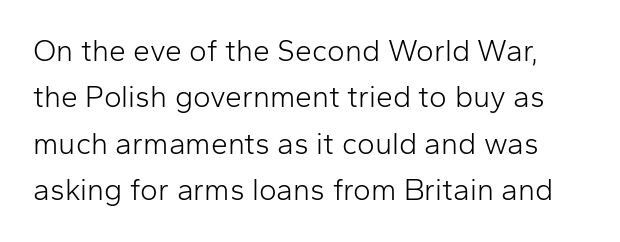
No extra tracking has been applied to these lines. Counters stay open thanks to moderate or lighter strokes. The foot of each line stays bare and open. Letterform terminals end flat and unadorned throughout the passage. Does the leading feel generous? No, just average.
